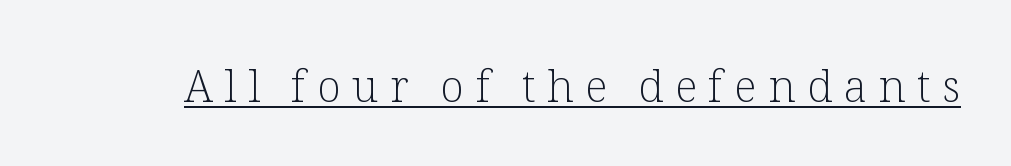
Serifs: yes, visible at the terminals of the letterforms. What decoration does the sample have? An underline. This sample uses expanded letter spacing, leaving extra air between glyphs. Is this a fixed-width face? No — the glyphs have proportional, varying widths. Heft: none added — not bold. Is there any slant? The stems are plumb.
